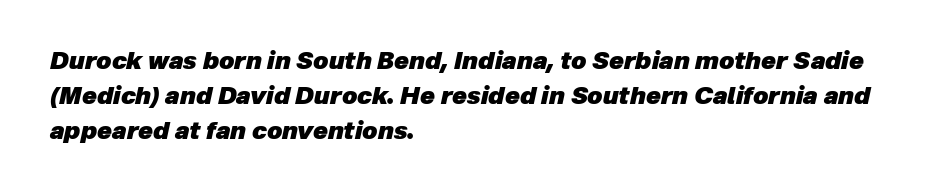
Q: Is the text bold? A: Yes.
Q: Is the text italic (slanted)? A: Yes, it leans right by about 12 degrees.
Q: Is the text underlined? A: No.
Q: How is the paragraph aligned? A: Left-aligned.
Q: Is the spacing between letters normal or unusually wide? A: Normal.
Q: Is the spacing between lines tight, normal or loose? A: Normal.
